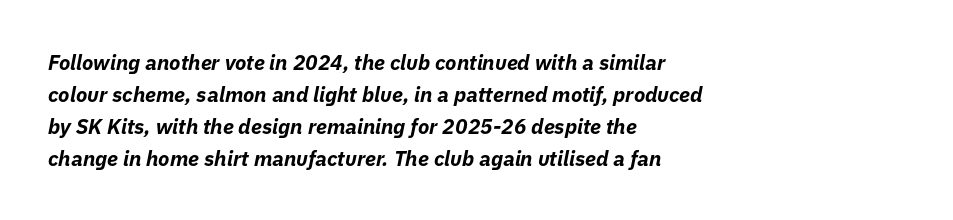
The image shows 21 px bold type, italic (leaning right); set left-aligned, normal line spacing (1.52x), normal letter spacing, not underlined.
